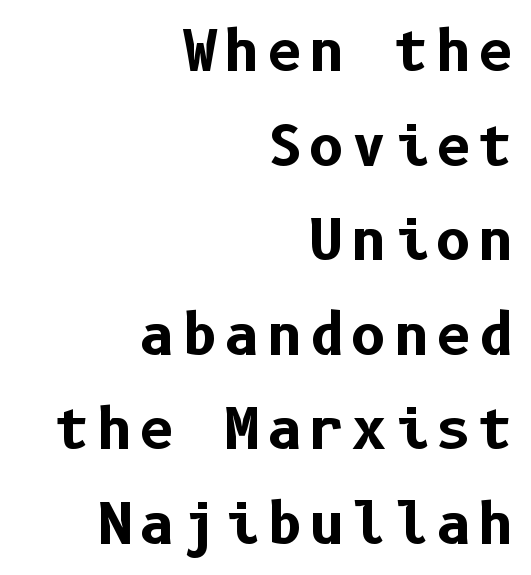
Q: Is the text bold? A: Yes.
Q: Is the text italic (slanted)? A: No, it is upright.
Q: Is the typeface a serif or a sans-serif typeface? A: Sans-serif.
Q: Is the text underlined? A: No.
Q: How is the paragraph aligned? A: Right-aligned.
Q: Width (condensed, normal, or wide)? A: Normal.
Q: Stroke contrast? A: Low.
Q: x-height? A: Medium.
